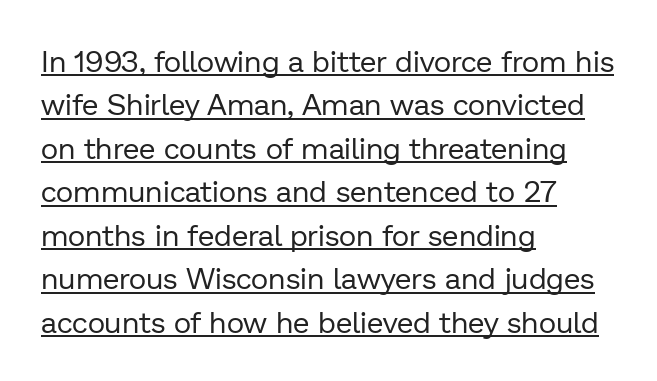
{"serif": "no", "italic": "no", "bold": "no", "weight": "regular", "width": "normal", "stroke_contrast": "low", "x_height": "medium", "monospaced": "no", "underline": "yes", "align": "left", "line_spacing": "normal", "line_spacing_ratio": 1.45, "letter_spacing": "normal", "letter_spacing_em": 0.0, "glyph_px": 30}
